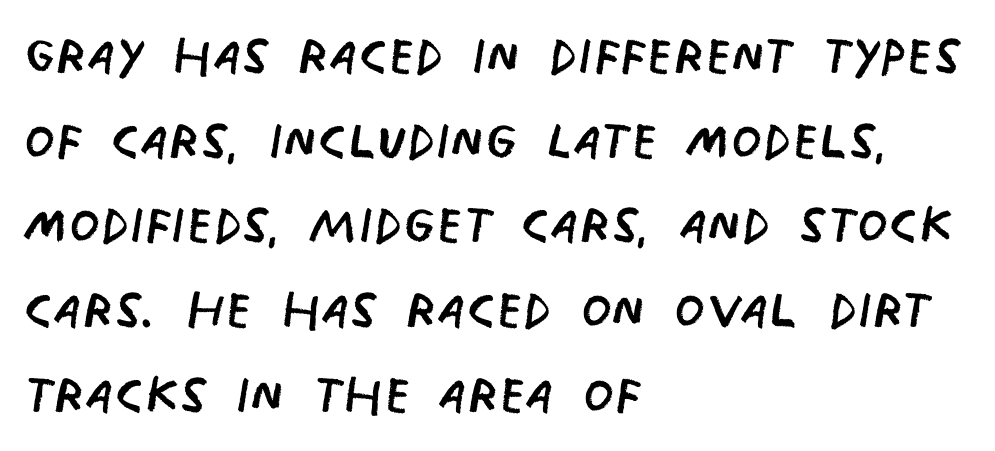
The image shows 70 px regular-weight, condensed sans-serif type; set left-aligned, line spacing 1.21x, normal letter spacing, not underlined; low stroke contrast and a large x-height.
